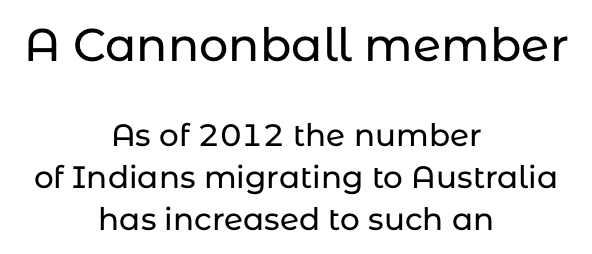
{"serif": "no", "italic": "no", "width": "normal", "stroke_contrast": "low", "x_height": "medium", "monospaced": "no", "underline": "no", "align": "center", "line_spacing": "normal", "line_spacing_ratio": 1.35, "letter_spacing": "normal", "letter_spacing_em": 0.0, "larger_block": "first", "size_ratio": 1.48, "glyph_px": 46}
